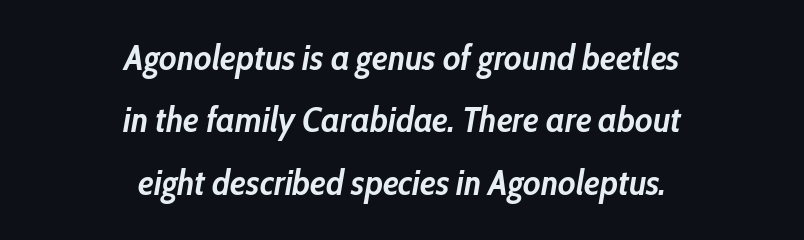
The image shows 35 px semibold, condensed type, italic (leaning right); set centered, line spacing 1.78x, normal letter spacing, not underlined; low stroke contrast and a medium x-height.
